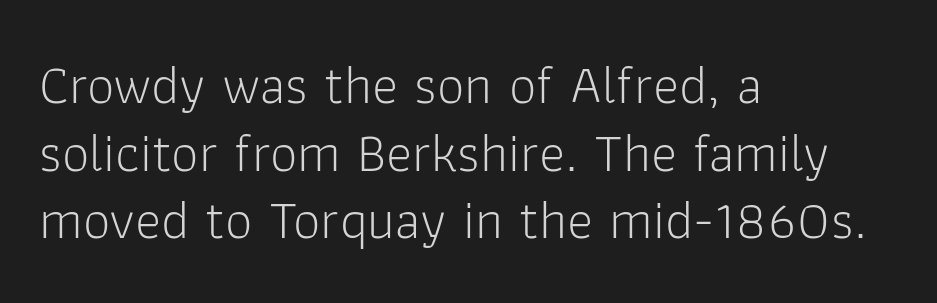
The image shows 55 px light sans-serif type, upright; set left-aligned, line spacing 1.23x, normal letter spacing, not underlined; low stroke contrast and a medium x-height.
